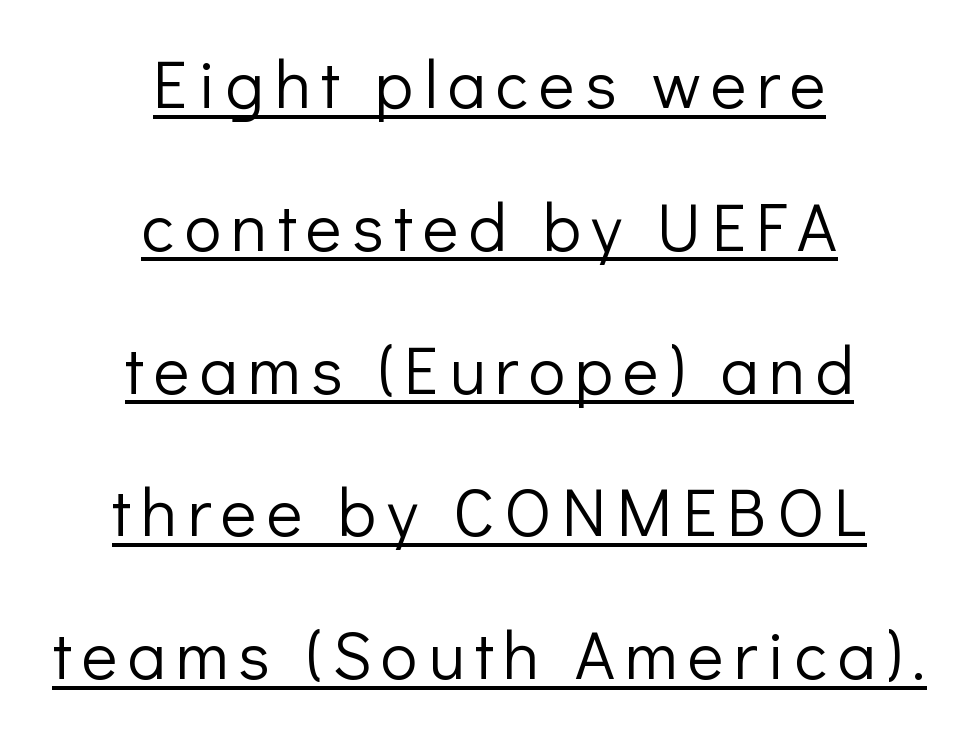
The image shows 68 px light sans-serif type, upright; set centered, loose line spacing (2.1x), underlined; low stroke contrast and a medium x-height.
